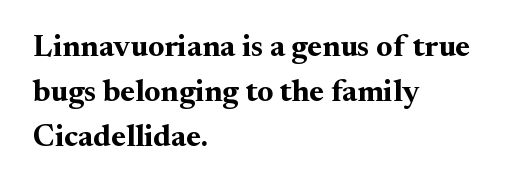
Q: Is the text bold? A: Yes.
Q: Is the text italic (slanted)? A: No, it is upright.
Q: Is the typeface a serif or a sans-serif typeface? A: Serif.
Q: Is the text underlined? A: No.
Q: How is the paragraph aligned? A: Left-aligned.
Q: Is the spacing between letters normal or unusually wide? A: Normal.
Q: Is the spacing between lines tight, normal or loose? A: Normal.
Q: Width (condensed, normal, or wide)? A: Normal.
Q: Stroke contrast? A: Medium.
Q: x-height? A: Small.
Q: Monospaced? A: No.
